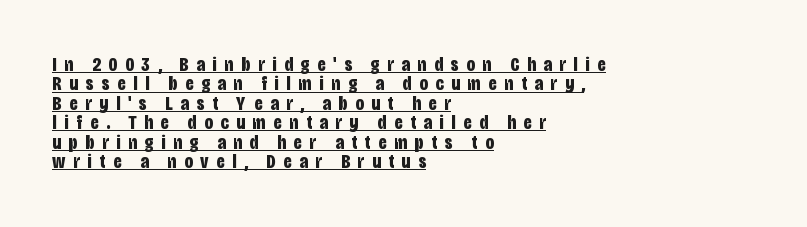
Q: Is the text bold? A: Yes.
Q: Is the text italic (slanted)? A: No, it is upright.
Q: Is the text underlined? A: Yes.
Q: How is the paragraph aligned? A: Left-aligned.
Q: Is the spacing between letters normal or unusually wide? A: Unusually wide.
Q: Is the spacing between lines tight, normal or loose? A: Tight.
